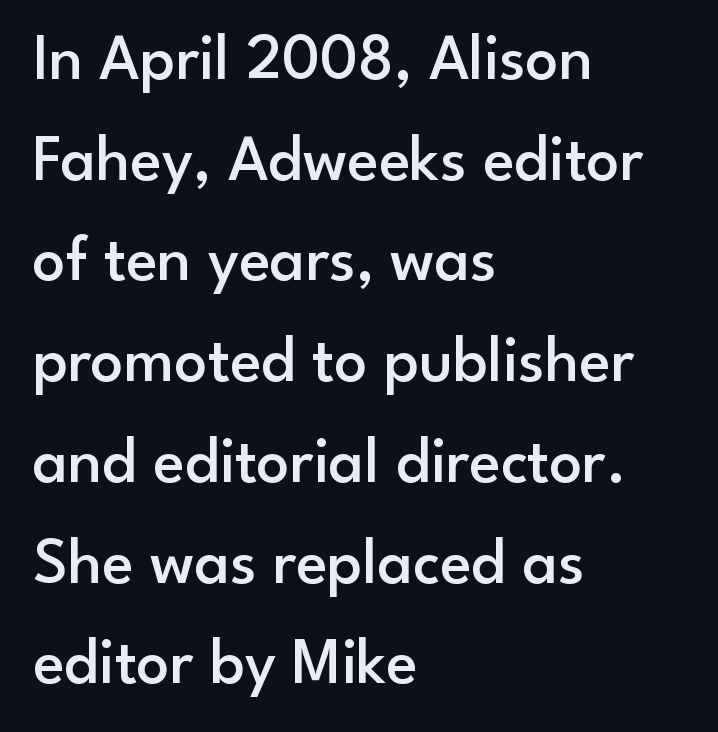
Compared with an ordinary text face, these strokes are moderately heavier — a semibold. The glyphs in this specimen are sans serif. Does the copy run flush right? No — it runs flush left. Regular leading.
